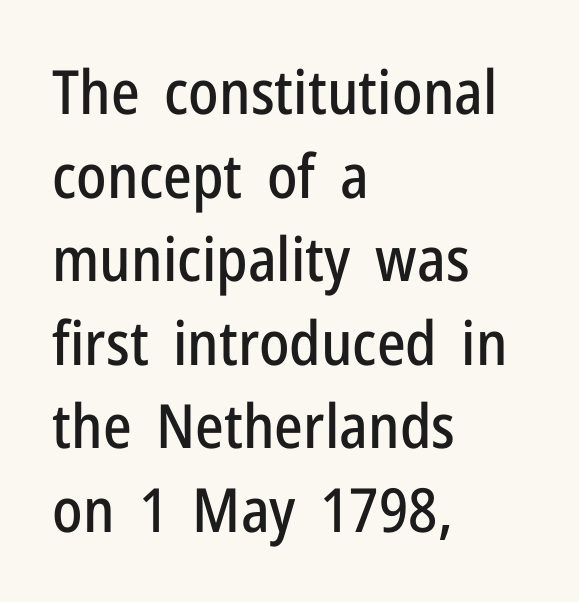
The tracking reads as untouched default to a designer's eye. Leading matches the norm, producing a regular column. The specimen omits any rule beneath the text block's lines. You could not count columns in this text — the font is proportionally spaced. The axis of the letterforms is exactly vertical.
